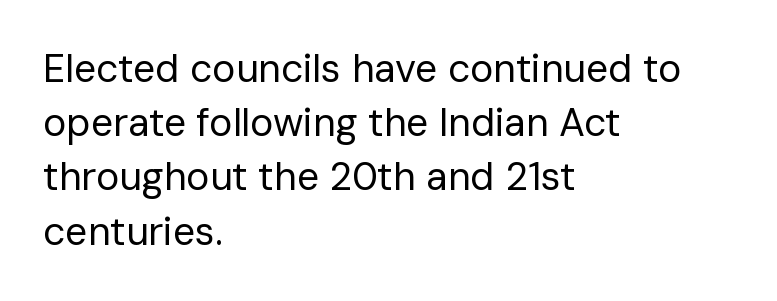
The image shows 39 px regular-weight sans-serif type, upright; set left-aligned, normal line spacing (1.39x), normal letter spacing, not underlined; low stroke contrast and a medium x-height.
